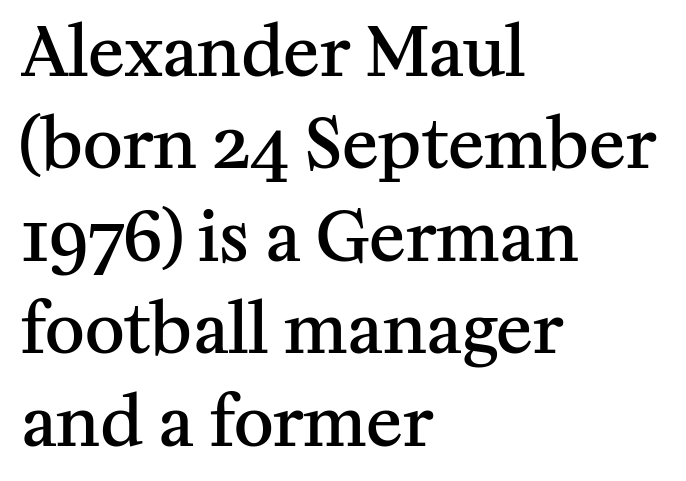
Q: Is the text bold? A: Semi-bold.
Q: Is the text italic (slanted)? A: No, it is upright.
Q: Is the typeface a serif or a sans-serif typeface? A: Serif.
Q: Is the text underlined? A: No.
Q: How is the paragraph aligned? A: Left-aligned.
Q: Is the spacing between letters normal or unusually wide? A: Normal.
Q: Is the spacing between lines tight, normal or loose? A: Normal.
Q: Width (condensed, normal, or wide)? A: Normal.
Q: Stroke contrast? A: Medium.
Q: x-height? A: Medium.
Q: Monospaced? A: No.
